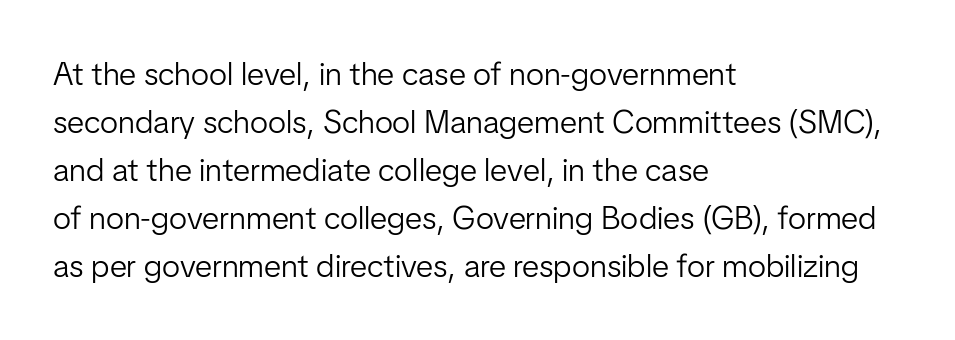
Q: Is the text bold? A: No.
Q: Is the text italic (slanted)? A: No, it is upright.
Q: Is the typeface a serif or a sans-serif typeface? A: Sans-serif.
Q: Is the text underlined? A: No.
Q: How is the paragraph aligned? A: Left-aligned.
Q: Is the spacing between letters normal or unusually wide? A: Normal.
Q: Is the spacing between lines tight, normal or loose? A: Normal.
Q: Width (condensed, normal, or wide)? A: Normal.
Q: Stroke contrast? A: Low.
Q: x-height? A: Medium.
Q: Monospaced? A: No.
